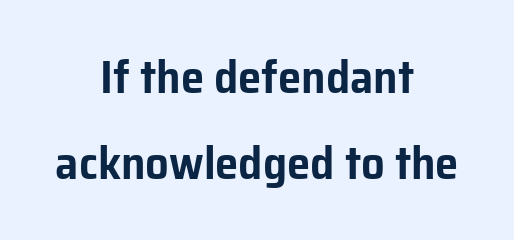
Inter-character spacing is left at the font's built-in metrics. Descenders are the only things crossing below the line. The lettering holds an erect, upright posture throughout. The rendering uses natural spacing where letterforms have individual widths. The letters carry no serifs — their stems end cleanly without finishing strokes. The paragraph shown floats in the horizontal middle.
